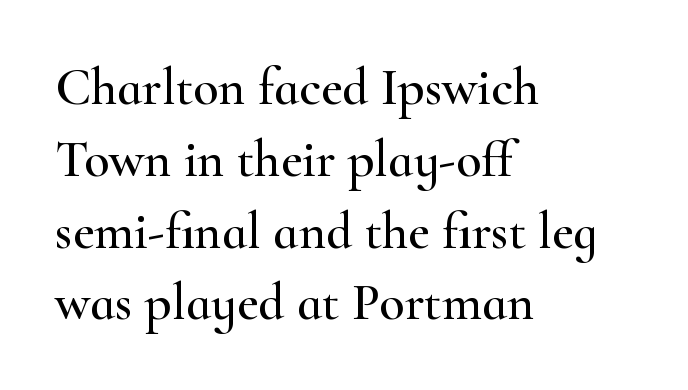
The image shows 52 px wide serif type, upright; set left-aligned, normal line spacing (1.38x), normal letter spacing, not underlined; high stroke contrast and a small x-height.
